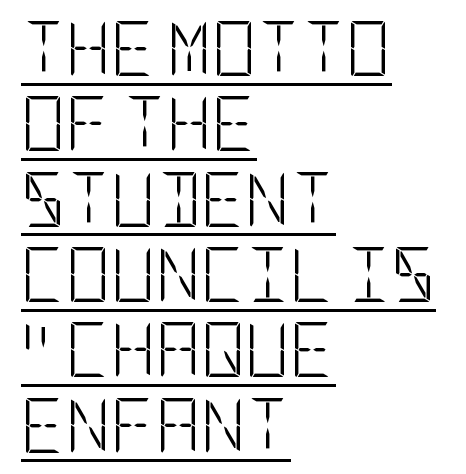
Q: Is the text bold? A: No.
Q: Is the text italic (slanted)? A: No, it is upright.
Q: Is the typeface a serif or a sans-serif typeface? A: Sans-serif.
Q: Is the text underlined? A: Yes.
Q: How is the paragraph aligned? A: Left-aligned.
Q: Is the spacing between letters normal or unusually wide? A: Normal.
Q: Is the spacing between lines tight, normal or loose? A: Normal.
Q: Width (condensed, normal, or wide)? A: Condensed.
Q: Stroke contrast? A: Low.
Q: x-height? A: Large.
